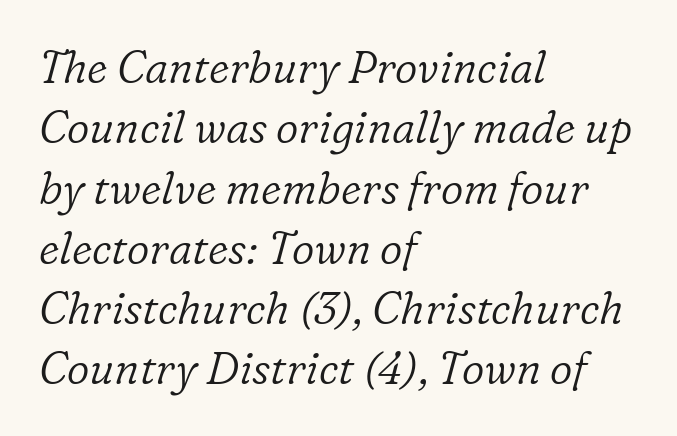
Q: Is the text bold? A: No.
Q: Is the text italic (slanted)? A: Yes, it leans right by about 16 degrees.
Q: Is the typeface a serif or a sans-serif typeface? A: Serif.
Q: Is the text underlined? A: No.
Q: How is the paragraph aligned? A: Left-aligned.
Q: Is the spacing between letters normal or unusually wide? A: Normal.
Q: Is the spacing between lines tight, normal or loose? A: Normal.
Q: Width (condensed, normal, or wide)? A: Normal.
Q: Stroke contrast? A: Low.
Q: x-height? A: Medium.
Q: Monospaced? A: No.
